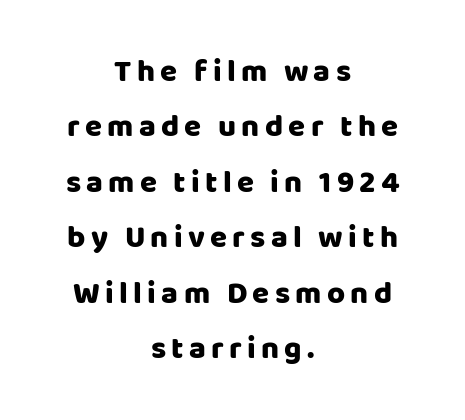
Q: Is the text italic (slanted)? A: No, it is upright.
Q: Is the typeface a serif or a sans-serif typeface? A: Sans-serif.
Q: Is the text underlined? A: No.
Q: How is the paragraph aligned? A: Centered.
Q: Width (condensed, normal, or wide)? A: Normal.
Q: Stroke contrast? A: Low.
Q: x-height? A: Large.
Q: Monospaced? A: No.
